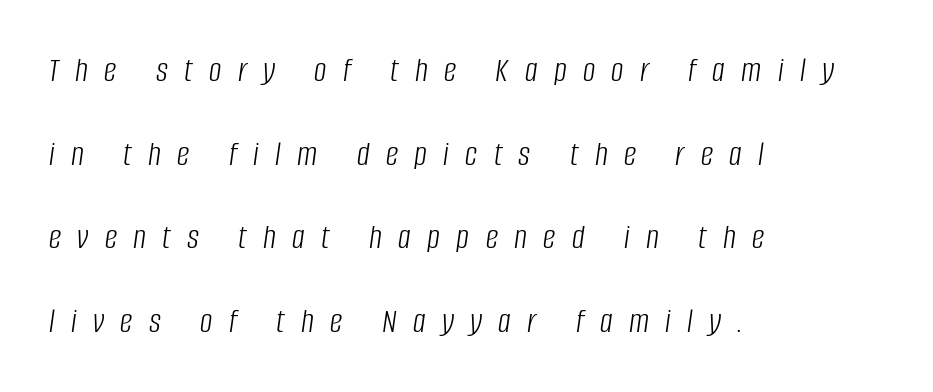
Q: Is the text bold? A: No.
Q: Is the text italic (slanted)? A: Yes, it leans right by about 8 degrees.
Q: Is the text underlined? A: No.
Q: How is the paragraph aligned? A: Left-aligned.
Q: Is the spacing between letters normal or unusually wide? A: Unusually wide.
Q: Is the spacing between lines tight, normal or loose? A: Loose.
Q: Width (condensed, normal, or wide)? A: Condensed.
Q: Stroke contrast? A: Low.
Q: x-height? A: Large.
Q: Monospaced? A: No.
